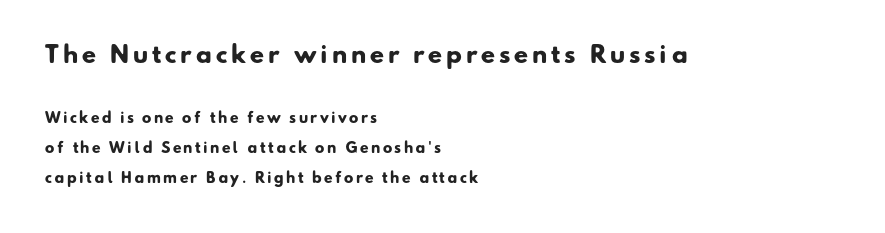
Short and long lines alike share a common starting point at left. Vertical spacing — loose. I'd describe the lettering as bold — thick and assertive. Descenders are the only things crossing below the line.
